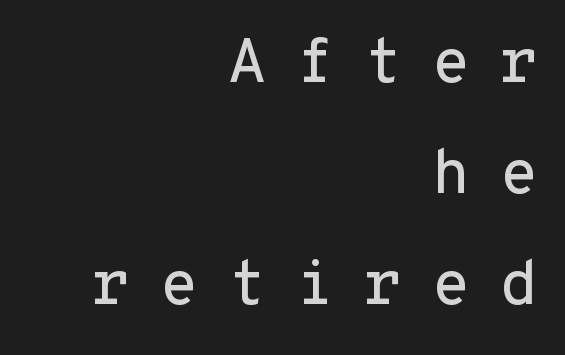
The glyphs in this specimen are sans serif. What stands out about the letter spacing? Its width — letters are far apart. Looks like terminal output: every glyph gets an equal slot. Each line ends at the same right margin while the left side varies. The axis of the letterforms is exactly vertical. Letters rest on an invisible, unmarked baseline.
